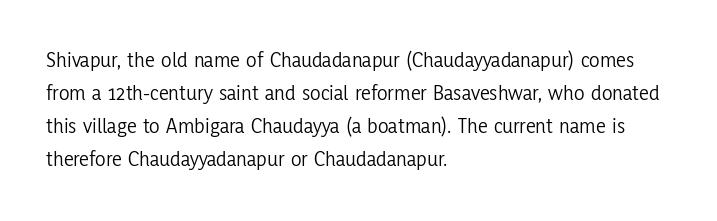
{"italic": "no", "bold": "no", "underline": "no", "align": "left", "line_spacing": "normal", "line_spacing_ratio": 1.5, "letter_spacing": "normal", "letter_spacing_em": 0.0, "glyph_px": 22}
